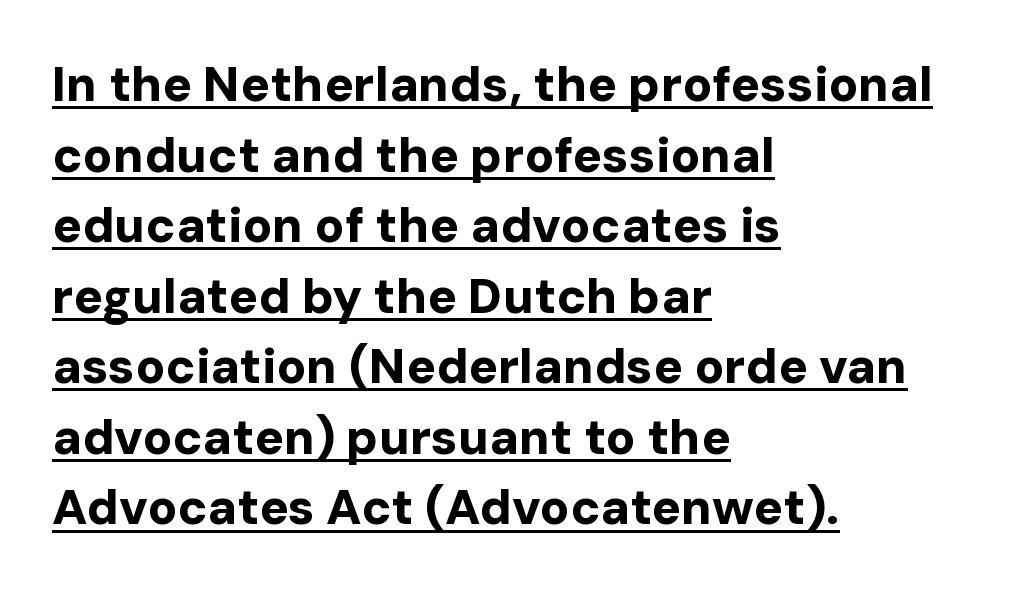
The image shows 49 px bold sans-serif type, upright; set left-aligned, normal line spacing (1.44x), normal letter spacing, underlined; low stroke contrast and a medium x-height.
